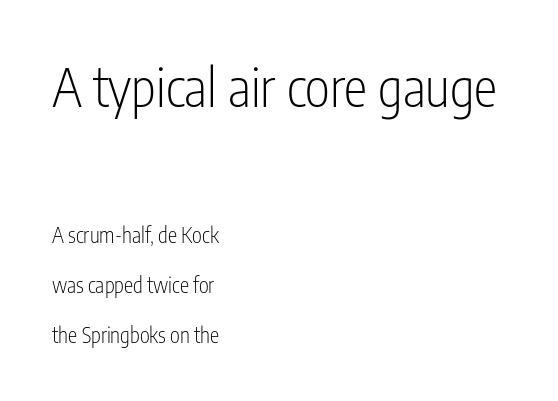
Every row of glyphs begins at an identical x-position on the left. Short note: letters normally spaced. In this sample the first text group is rendered at the bigger scale. Check under the words: just untouched page. Vertically, the passage feels expansive, rows floating well apart.
